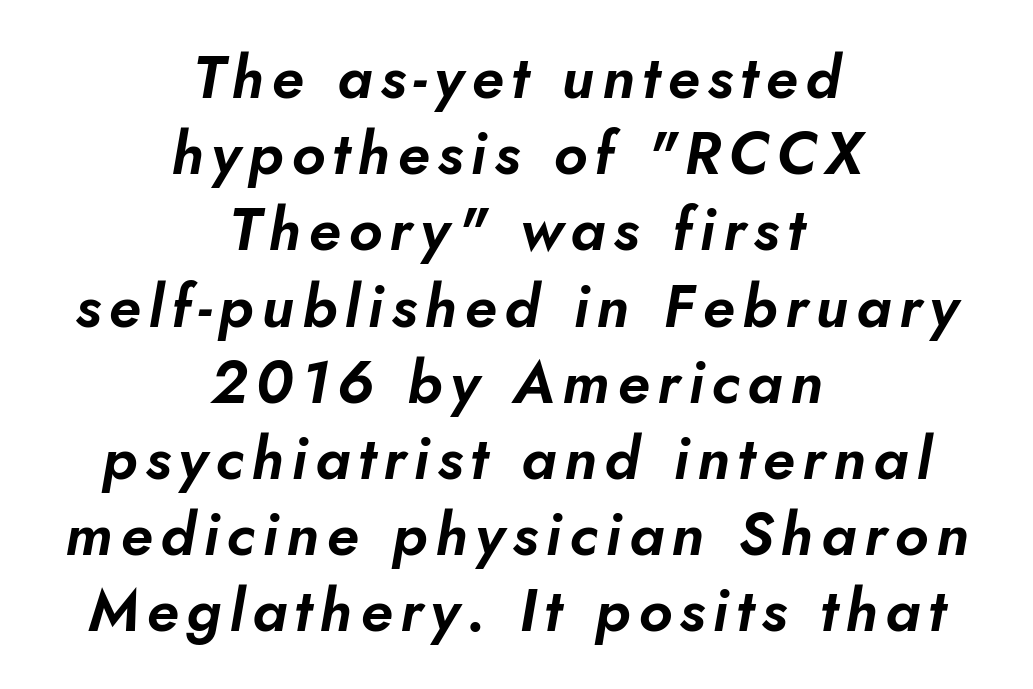
Q: Is the text italic (slanted)? A: Yes, it leans right by about 10 degrees.
Q: Is the text underlined? A: No.
Q: How is the paragraph aligned? A: Centered.
Q: Is the spacing between lines tight, normal or loose? A: Normal.
Q: Width (condensed, normal, or wide)? A: Normal.
Q: Stroke contrast? A: Low.
Q: x-height? A: Small.
Q: Monospaced? A: No.
